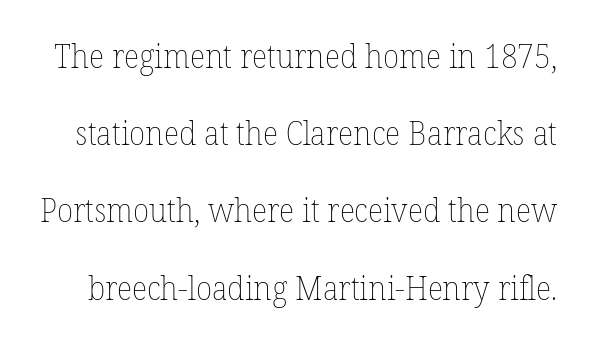
Is there any slant? The stems are plumb. Nobody touched the tracking dial on this one. The weight would be labelled regular, book, light, or lighter still. Lines of text with bare space underneath. The leading is generous, giving the passage an open texture. Character widths vary here, with narrow letters taking less room than wide ones.
